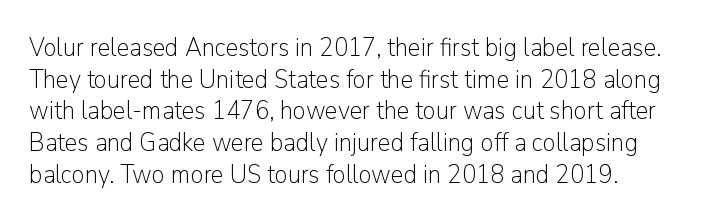
Q: Is the text bold? A: No.
Q: Is the text italic (slanted)? A: No, it is upright.
Q: Is the text underlined? A: No.
Q: Is the spacing between letters normal or unusually wide? A: Normal.
